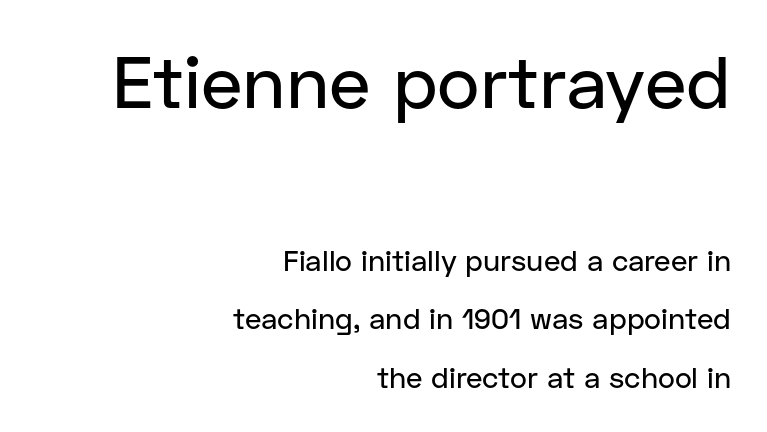
The image shows 73 px sans-serif type, upright; set right-aligned, loose line spacing (2.02x), normal letter spacing, not underlined; the first (top) block is 2.52x larger; low stroke contrast and a medium x-height.
